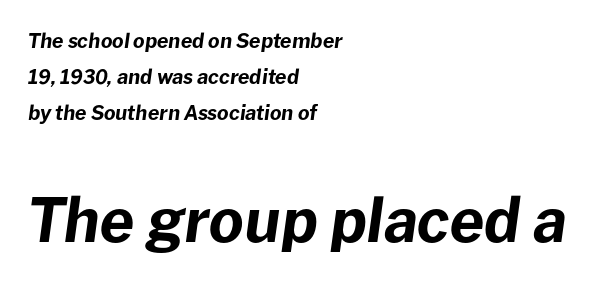
Is this a fixed-width face? No — the glyphs have proportional, varying widths. The lines in this sample share a left origin and differ only in where they stop. Larger block? The one below; the one above is distinctly smaller. Tall strokes in this sample are angled rather than plumb.
